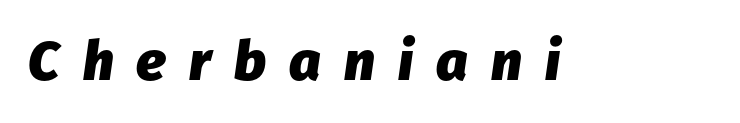
{"italic": "yes", "lean": "right", "slant_degrees": 8, "bold": "yes", "weight": "heavy", "width": "normal", "stroke_contrast": "low", "x_height": "medium", "monospaced": "no", "underline": "no", "letter_spacing": "wide", "letter_spacing_em": 0.42, "glyph_px": 55}
